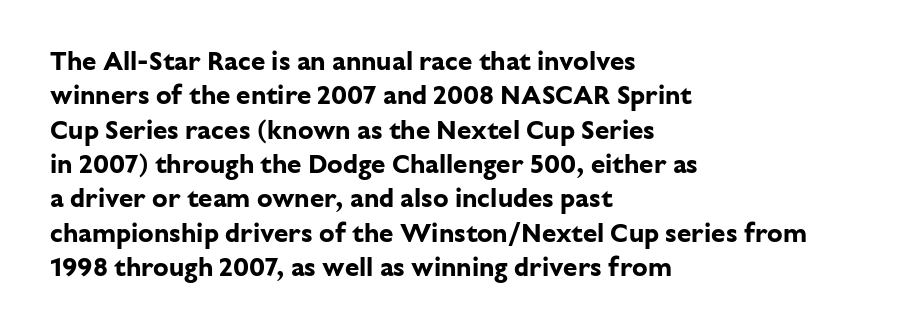
The image shows 26 px bold type, upright; set left-aligned, normal line spacing (1.32x), normal letter spacing, not underlined.
